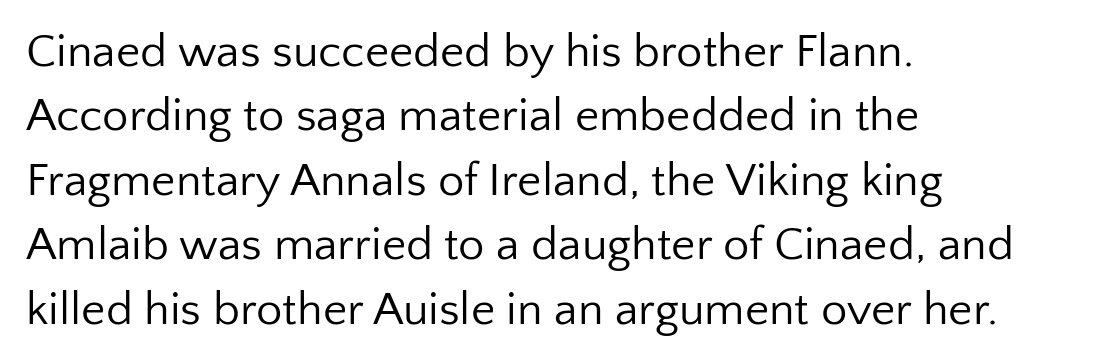
Q: Is the text bold? A: No.
Q: Is the text italic (slanted)? A: No, it is upright.
Q: Is the typeface a serif or a sans-serif typeface? A: Sans-serif.
Q: Is the text underlined? A: No.
Q: How is the paragraph aligned? A: Left-aligned.
Q: Is the spacing between letters normal or unusually wide? A: Normal.
Q: Is the spacing between lines tight, normal or loose? A: Normal.
Q: Width (condensed, normal, or wide)? A: Normal.
Q: Stroke contrast? A: Low.
Q: x-height? A: Medium.
Q: Monospaced? A: No.
